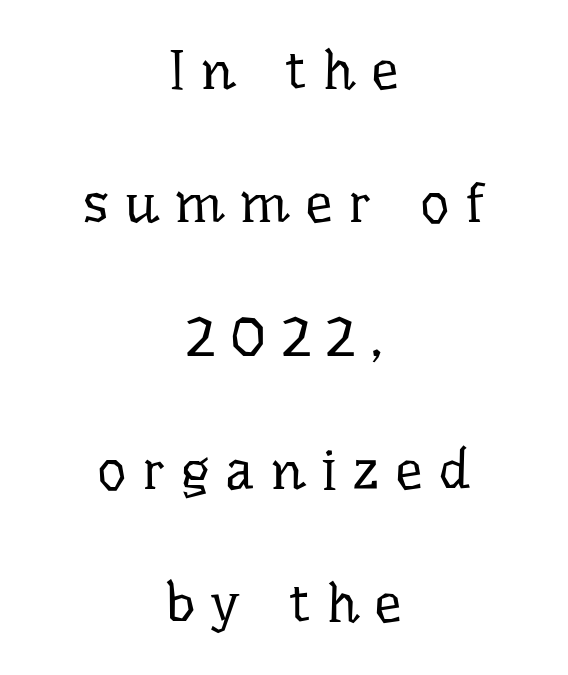
The image shows 56 px regular-weight serif type, upright; set centered, loose line spacing (2.38x), unusually wide letter spacing (+0.28 em), not underlined; low stroke contrast and a medium x-height.
